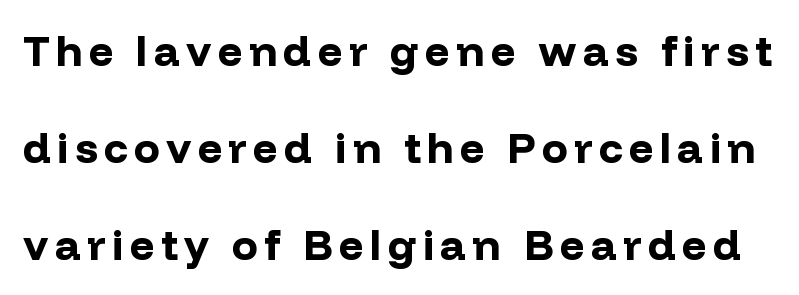
Q: Is the text bold? A: Yes.
Q: Is the text italic (slanted)? A: No, it is upright.
Q: Is the typeface a serif or a sans-serif typeface? A: Sans-serif.
Q: Is the text underlined? A: No.
Q: Is the spacing between lines tight, normal or loose? A: Loose.
Q: Width (condensed, normal, or wide)? A: Normal.
Q: Stroke contrast? A: Low.
Q: x-height? A: Medium.
Q: Monospaced? A: No.
